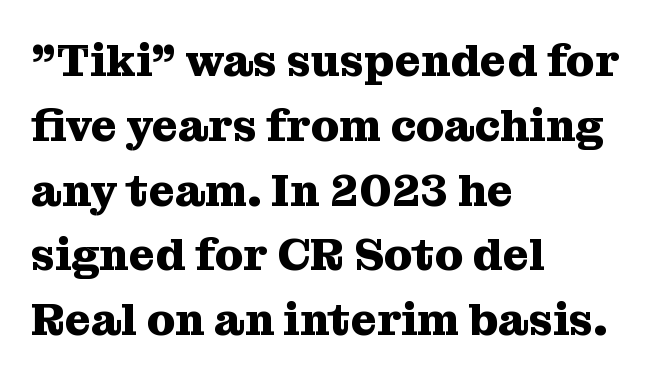
Line beginnings align vertically; line endings do not. Tracking here is standard; glyphs follow each other at the usual distance. Check the space under the baseline: it is left empty. Character widths vary here, with narrow letters taking less room than wide ones.
